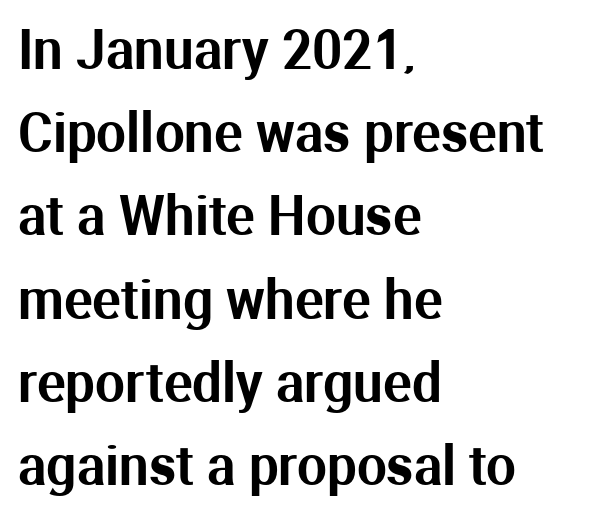
Q: Is the text italic (slanted)? A: No, it is upright.
Q: Is the typeface a serif or a sans-serif typeface? A: Sans-serif.
Q: Is the text underlined? A: No.
Q: How is the paragraph aligned? A: Left-aligned.
Q: Is the spacing between letters normal or unusually wide? A: Normal.
Q: Is the spacing between lines tight, normal or loose? A: Normal.
Q: Width (condensed, normal, or wide)? A: Normal.
Q: Stroke contrast? A: Medium.
Q: x-height? A: Medium.
Q: Monospaced? A: No.
